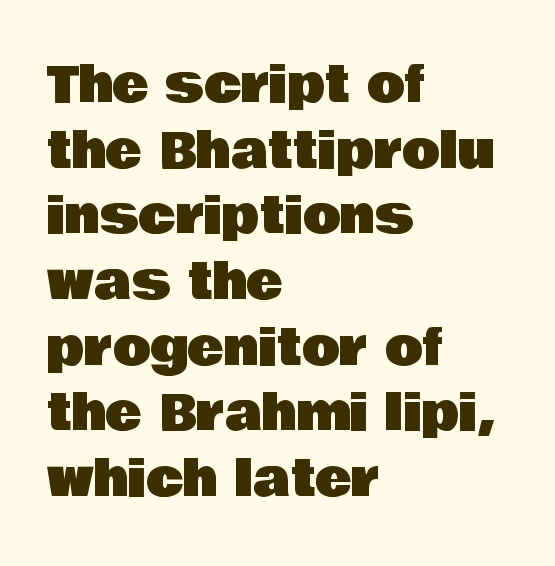
{"serif": "no", "italic": "no", "width": "normal", "stroke_contrast": "low", "x_height": "large", "monospaced": "no", "underline": "no", "align": "left", "line_spacing": "normal", "line_spacing_ratio": 1.34, "letter_spacing": "normal", "letter_spacing_em": 0.0, "glyph_px": 49}
